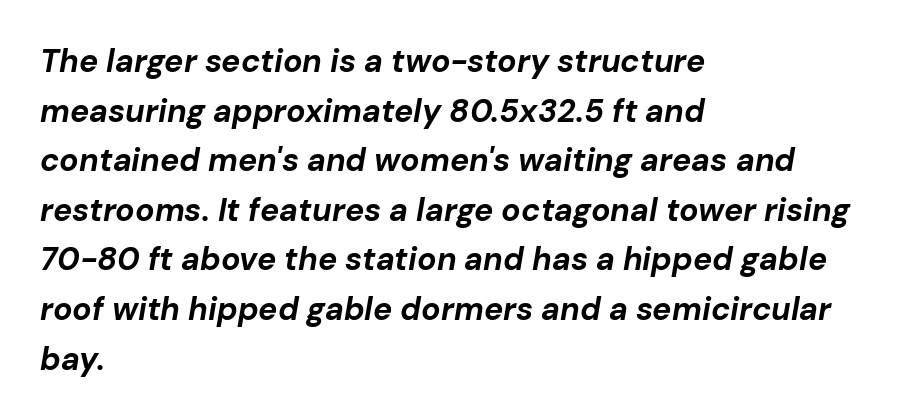
{"italic": "yes", "lean": "right", "slant_degrees": 10, "bold": "yes", "weight": "bold", "width": "normal", "stroke_contrast": "low", "x_height": "medium", "monospaced": "no", "underline": "no", "align": "left", "line_spacing": "normal", "line_spacing_ratio": 1.55, "letter_spacing": "normal", "letter_spacing_em": 0.0, "glyph_px": 32}
